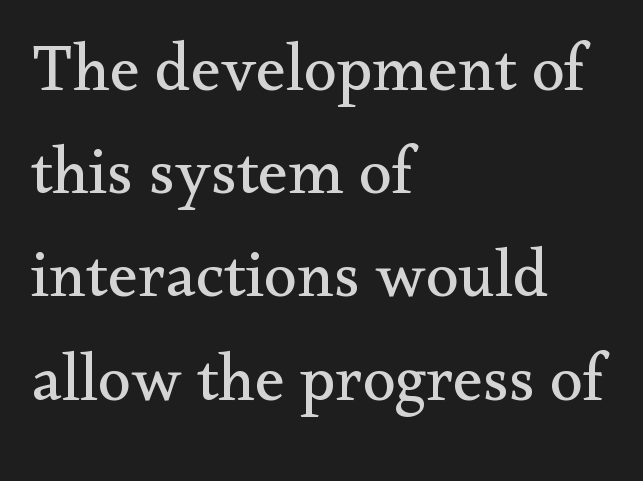
{"serif": "yes", "italic": "no", "bold": "no", "weight": "regular", "width": "normal", "stroke_contrast": "medium", "x_height": "small", "monospaced": "no", "underline": "no", "align": "left", "line_spacing": "normal", "line_spacing_ratio": 1.54, "letter_spacing": "normal", "letter_spacing_em": 0.0, "glyph_px": 67}
